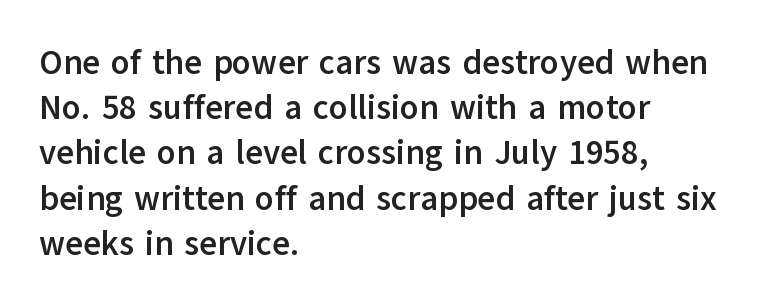
Underlining? Definitely not there. Posture: vertical. In terms of letterform style, serifs are entirely absent. In CSS terms this would be text-align: left.
